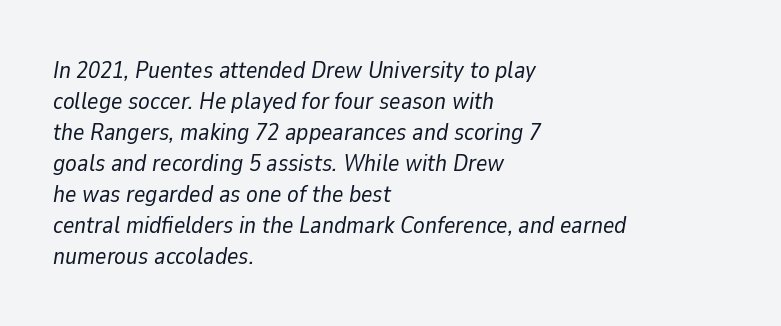
{"italic": "yes", "lean": "right", "slant_degrees": 9, "bold": "no", "underline": "no", "align": "left", "line_spacing": "normal", "line_spacing_ratio": 1.29, "letter_spacing": "normal", "letter_spacing_em": 0.0, "glyph_px": 24}
